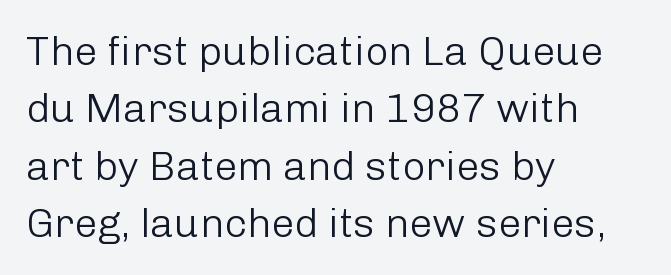
{"serif": "no", "italic": "no", "bold": "no", "weight": "light", "width": "normal", "stroke_contrast": "low", "x_height": "medium", "monospaced": "no", "underline": "no", "align": "left", "line_spacing": "normal", "line_spacing_ratio": 1.4, "letter_spacing": "normal", "letter_spacing_em": 0.0, "glyph_px": 41}
